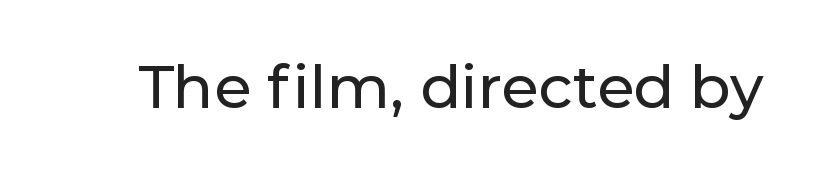
Q: Is the text italic (slanted)? A: No, it is upright.
Q: Is the typeface a serif or a sans-serif typeface? A: Sans-serif.
Q: Is the text underlined? A: No.
Q: Is the spacing between letters normal or unusually wide? A: Normal.
Q: Width (condensed, normal, or wide)? A: Normal.
Q: Stroke contrast? A: Low.
Q: x-height? A: Medium.
Q: Monospaced? A: No.
